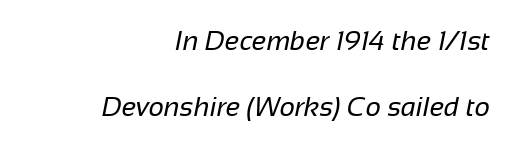
Heft: none added — not bold. Reading down the block, your eye finds every line finishing at a fixed right position. The letters sit at their default tracking, neither squeezed nor spread. One glance says open: line gaps are wider than usual.
